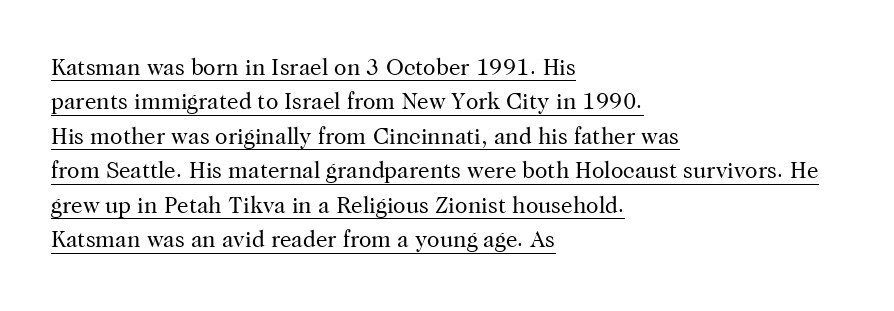
Q: Is the text bold? A: No.
Q: Is the text italic (slanted)? A: No, it is upright.
Q: Is the text underlined? A: Yes.
Q: How is the paragraph aligned? A: Left-aligned.
Q: Is the spacing between letters normal or unusually wide? A: Normal.
Q: Is the spacing between lines tight, normal or loose? A: Normal.
